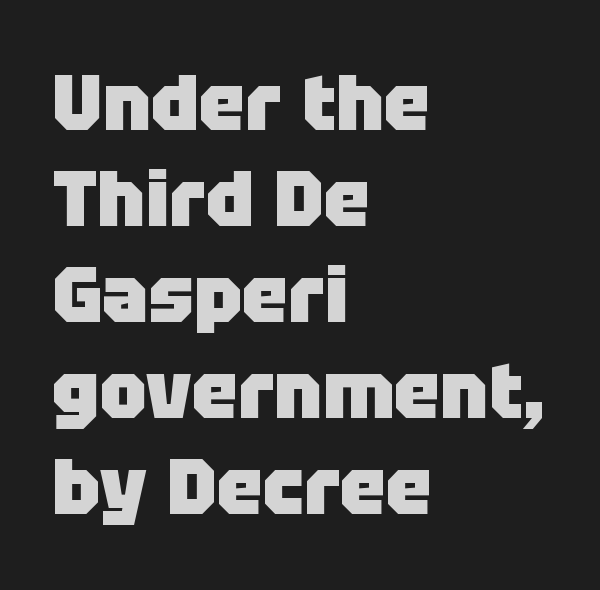
Q: Is the text bold? A: Yes.
Q: Is the text italic (slanted)? A: No, it is upright.
Q: Is the typeface a serif or a sans-serif typeface? A: Sans-serif.
Q: Is the text underlined? A: No.
Q: How is the paragraph aligned? A: Left-aligned.
Q: Is the spacing between letters normal or unusually wide? A: Normal.
Q: Width (condensed, normal, or wide)? A: Normal.
Q: Stroke contrast? A: Low.
Q: x-height? A: Large.
Q: Monospaced? A: No.
